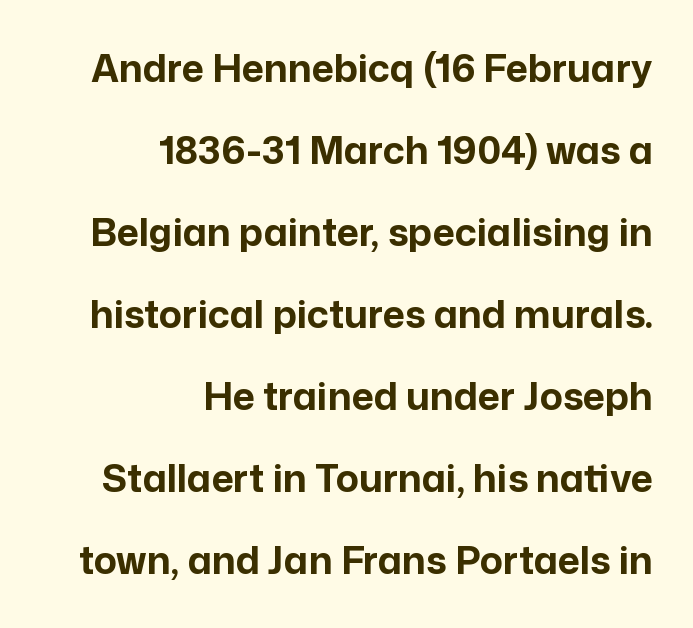
Q: Is the text bold? A: Yes.
Q: Is the text italic (slanted)? A: No, it is upright.
Q: Is the typeface a serif or a sans-serif typeface? A: Sans-serif.
Q: Is the text underlined? A: No.
Q: How is the paragraph aligned? A: Right-aligned.
Q: Is the spacing between letters normal or unusually wide? A: Normal.
Q: Is the spacing between lines tight, normal or loose? A: Loose.
Q: Width (condensed, normal, or wide)? A: Normal.
Q: Stroke contrast? A: Low.
Q: x-height? A: Medium.
Q: Monospaced? A: No.
